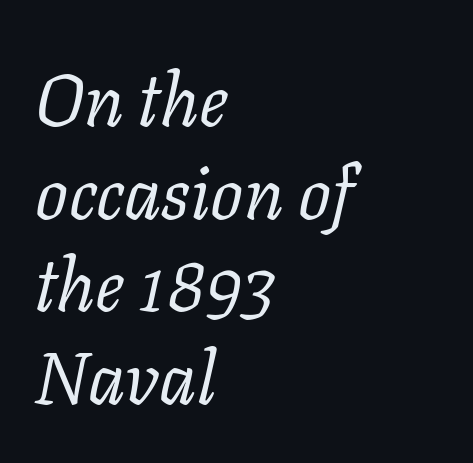
Emphasis-style slanted type is in use. The line texture is even and compact thanks to regular tracking. The face used here is seriffed, in the tradition of book romans. Vertical stems look standard width or narrower in stroke.
